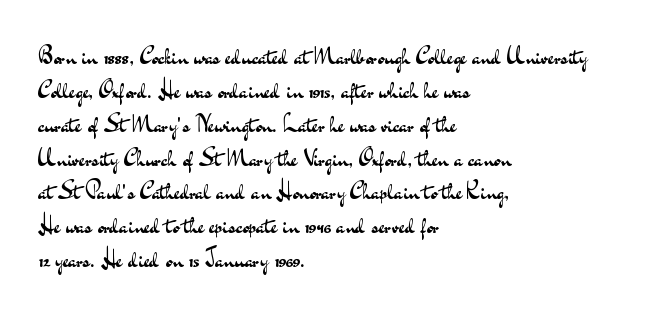
Q: Is the text bold? A: No.
Q: Is the text italic (slanted)? A: Yes.
Q: Is the text underlined? A: No.
Q: How is the paragraph aligned? A: Left-aligned.
Q: Is the spacing between letters normal or unusually wide? A: Normal.
Q: Is the spacing between lines tight, normal or loose? A: Normal.
